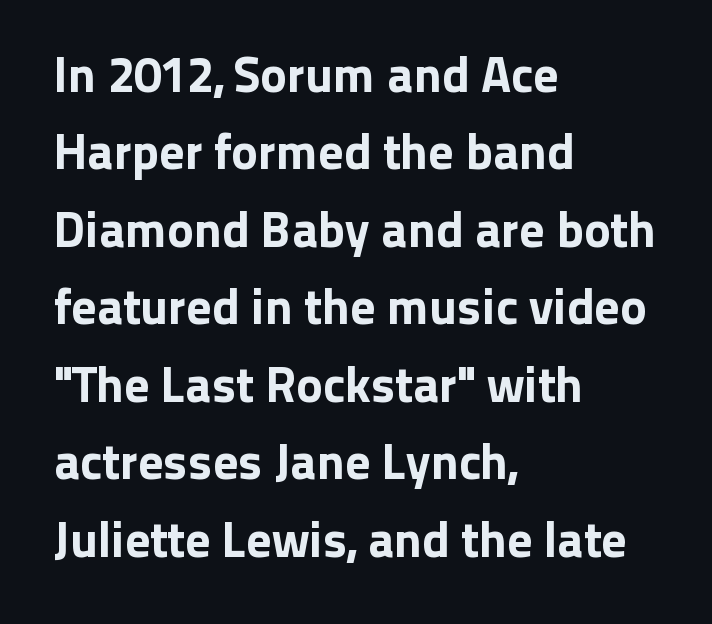
The image shows 50 px sans-serif type, upright; set left-aligned, normal line spacing (1.55x), normal letter spacing, not underlined; low stroke contrast and a medium x-height.
